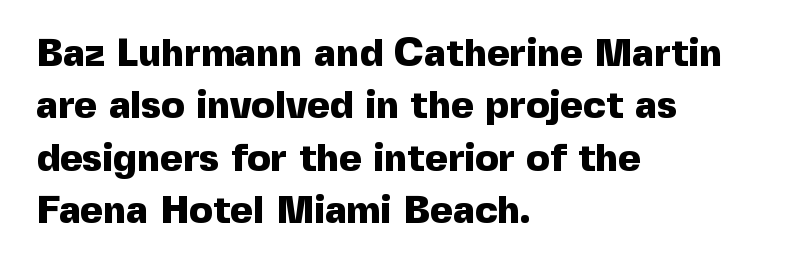
The image shows 39 px heavy sans-serif type, upright; set left-aligned, normal line spacing (1.34x), normal letter spacing, not underlined; a medium x-height.
